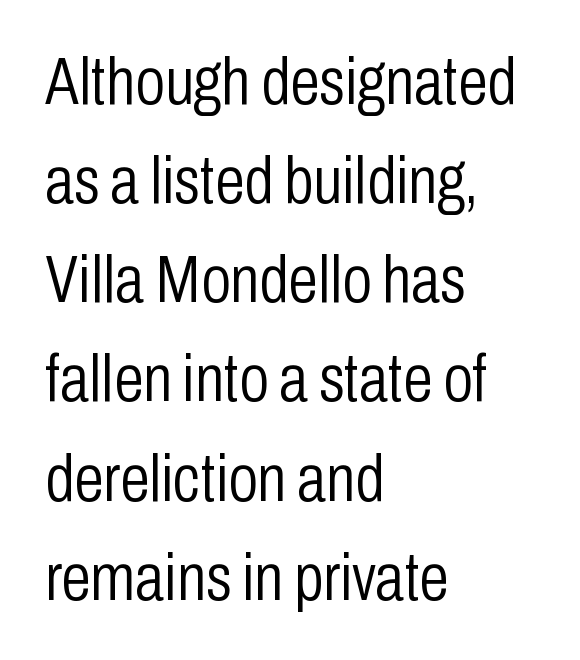
The image shows 67 px light, condensed sans-serif type, upright; set left-aligned, normal line spacing (1.48x), normal letter spacing, not underlined; low stroke contrast and a medium x-height.
